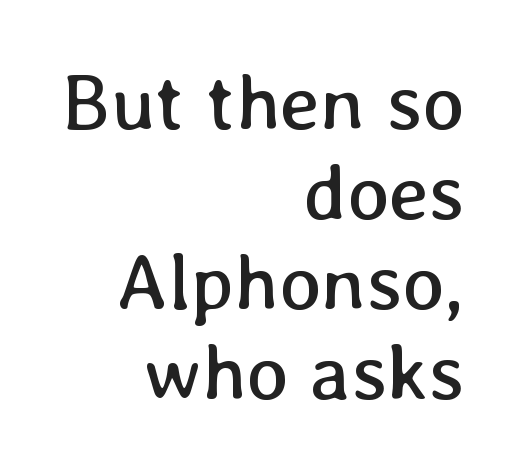
{"italic": "no", "bold": "no", "weight": "regular", "width": "normal", "stroke_contrast": "low", "x_height": "medium", "monospaced": "no", "underline": "no", "align": "right", "line_spacing": "tight", "line_spacing_ratio": 1.14, "letter_spacing": "normal", "letter_spacing_em": 0.0, "glyph_px": 79}
